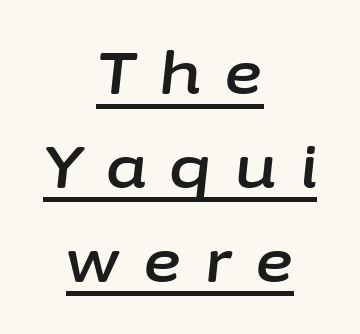
{"italic": "yes", "lean": "right", "slant_degrees": 6, "width": "normal", "stroke_contrast": "low", "x_height": "medium", "monospaced": "no", "underline": "yes", "align": "center", "line_spacing": "normal", "line_spacing_ratio": 1.59, "letter_spacing": "wide", "letter_spacing_em": 0.4, "glyph_px": 59}
